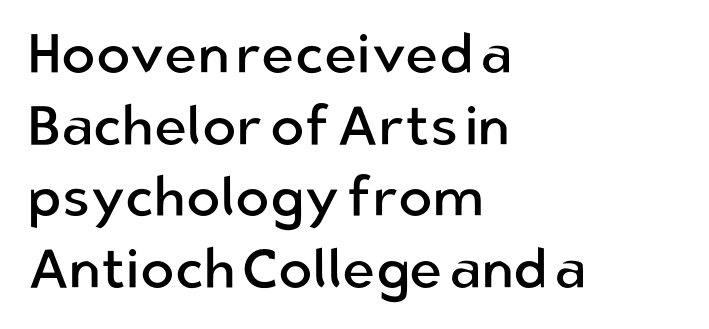
Q: Is the text bold? A: No.
Q: Is the text italic (slanted)? A: No, it is upright.
Q: Is the typeface a serif or a sans-serif typeface? A: Sans-serif.
Q: Is the text underlined? A: No.
Q: How is the paragraph aligned? A: Left-aligned.
Q: Is the spacing between letters normal or unusually wide? A: Normal.
Q: Is the spacing between lines tight, normal or loose? A: Normal.
Q: Width (condensed, normal, or wide)? A: Normal.
Q: Stroke contrast? A: Low.
Q: x-height? A: Medium.
Q: Monospaced? A: No.
